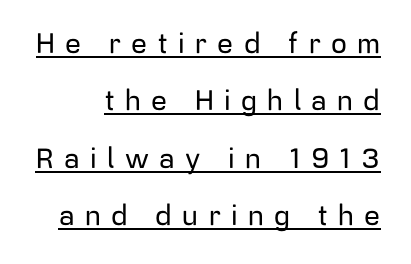
The image shows 28 px sans-serif type, upright; set right-aligned, loose line spacing (2.05x), unusually wide letter spacing (+0.37 em), underlined; low stroke contrast and a medium x-height.
